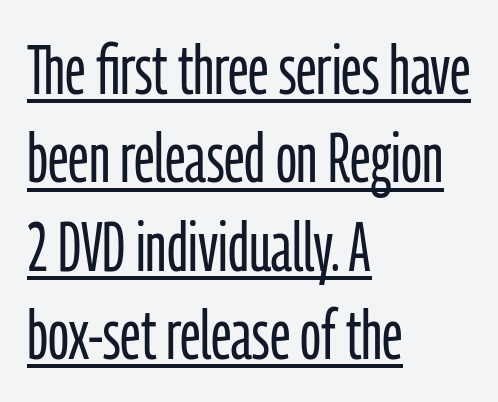
Q: Is the text bold? A: No.
Q: Is the text italic (slanted)? A: No, it is upright.
Q: Is the typeface a serif or a sans-serif typeface? A: Sans-serif.
Q: Is the text underlined? A: Yes.
Q: How is the paragraph aligned? A: Left-aligned.
Q: Is the spacing between letters normal or unusually wide? A: Normal.
Q: Is the spacing between lines tight, normal or loose? A: Normal.
Q: Width (condensed, normal, or wide)? A: Condensed.
Q: Stroke contrast? A: Low.
Q: x-height? A: Medium.
Q: Monospaced? A: No.
